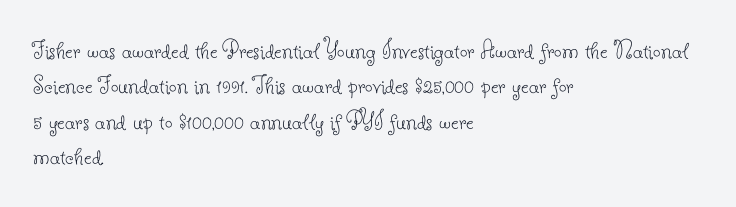
The image shows 27 px text type, upright; set left-aligned, normal line spacing (1.31x), normal letter spacing, not underlined.
